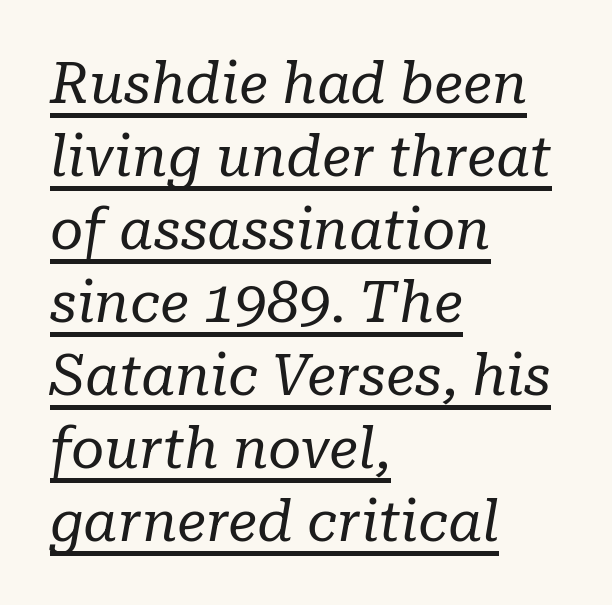
Q: Is the text bold? A: No.
Q: Is the text italic (slanted)? A: Yes, it leans right by about 10 degrees.
Q: Is the typeface a serif or a sans-serif typeface? A: Serif.
Q: Is the text underlined? A: Yes.
Q: How is the paragraph aligned? A: Left-aligned.
Q: Is the spacing between letters normal or unusually wide? A: Normal.
Q: Is the spacing between lines tight, normal or loose? A: Normal.
Q: Width (condensed, normal, or wide)? A: Normal.
Q: Stroke contrast? A: Low.
Q: x-height? A: Medium.
Q: Monospaced? A: No.
